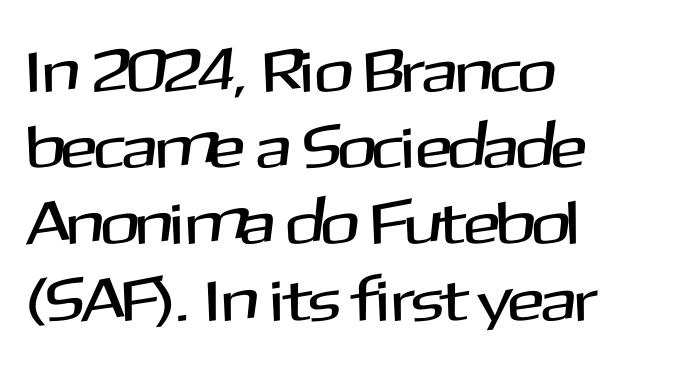
Q: Is the text italic (slanted)? A: No, it is upright.
Q: Is the typeface a serif or a sans-serif typeface? A: Sans-serif.
Q: Is the text underlined? A: No.
Q: How is the paragraph aligned? A: Left-aligned.
Q: Is the spacing between letters normal or unusually wide? A: Normal.
Q: Is the spacing between lines tight, normal or loose? A: Normal.
Q: Width (condensed, normal, or wide)? A: Normal.
Q: Stroke contrast? A: Medium.
Q: x-height? A: Medium.
Q: Monospaced? A: No.
